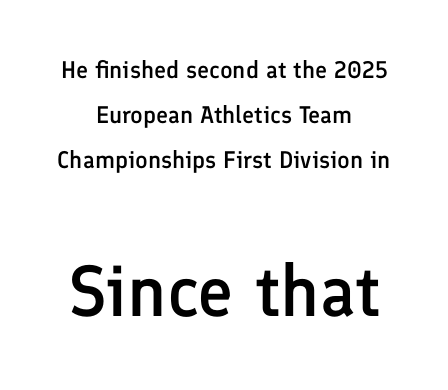
In CSS terms this would be text-align: center. Does the type have serifs? No, each stem ends abruptly. No extra tracking has been applied to these lines. Scale increases going downward across the two blocks. Summary of weight: moderately heavy, a semibold.
